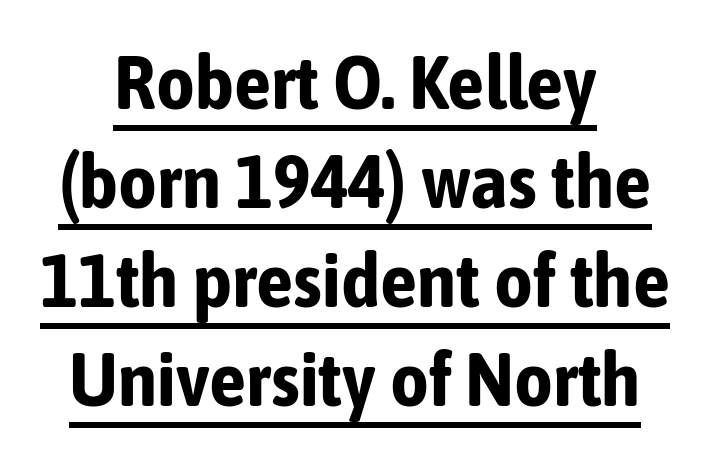
You can tell it's not italic because the verticals are truly vertical. Looks like someone drew a line under every word here. The paragraph shown floats in the horizontal middle. The face used here is rendered with its standard letterfit. Do the characters align in a grid? No, the font is proportional.
